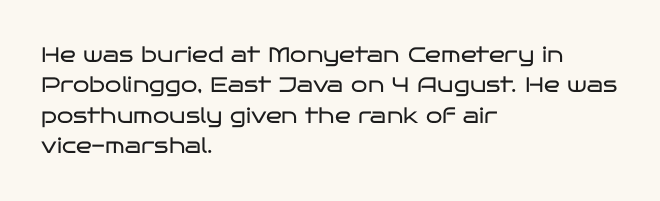
{"italic": "no", "bold": "no", "underline": "no", "align": "left", "line_spacing": "normal", "line_spacing_ratio": 1.45, "letter_spacing": "normal", "letter_spacing_em": 0.0, "glyph_px": 21}
